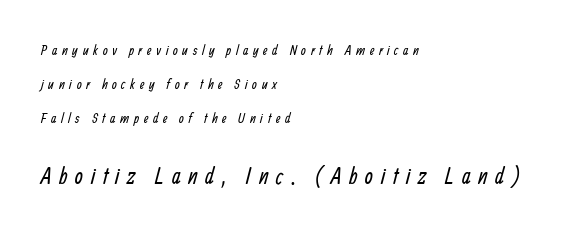
The image shows 23 px text type; set left-aligned, loose line spacing (2.44x), unusually wide letter spacing (+0.33 em), not underlined; the second (bottom) block is 1.64x larger.
